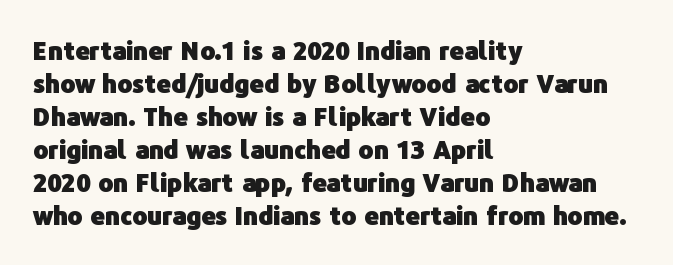
The image shows 25 px bold type, upright; set left-aligned, normal line spacing (1.32x), normal letter spacing, not underlined.
